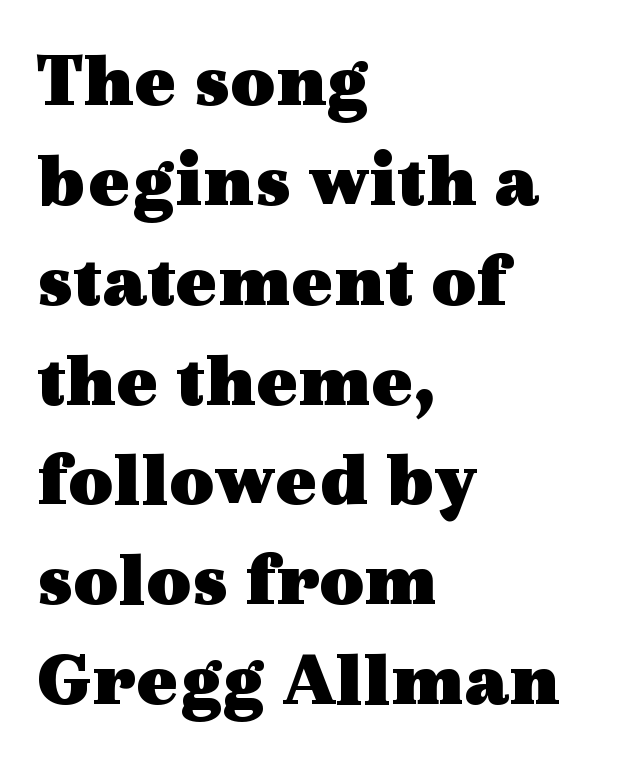
{"serif": "yes", "italic": "no", "bold": "yes", "weight": "heavy", "width": "wide", "x_height": "medium", "monospaced": "no", "underline": "no", "align": "left", "line_spacing": "normal", "line_spacing_ratio": 1.28, "letter_spacing": "normal", "letter_spacing_em": 0.0, "glyph_px": 78}
